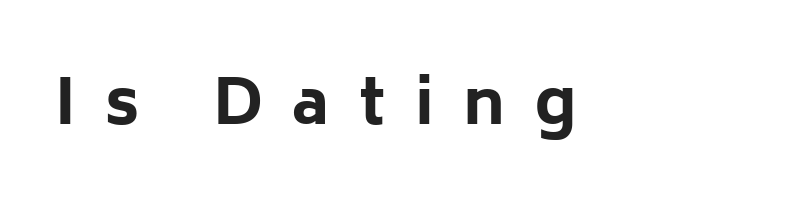
{"serif": "no", "italic": "no", "bold": "yes", "weight": "bold", "width": "normal", "stroke_contrast": "low", "x_height": "medium", "monospaced": "no", "underline": "no", "letter_spacing": "wide", "letter_spacing_em": 0.48, "glyph_px": 62}
